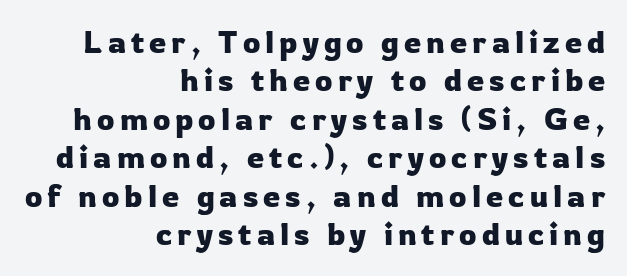
{"serif": "no", "italic": "no", "width": "normal", "stroke_contrast": "low", "x_height": "medium", "monospaced": "no", "underline": "no", "align": "right", "line_spacing_ratio": 1.24, "glyph_px": 31}
